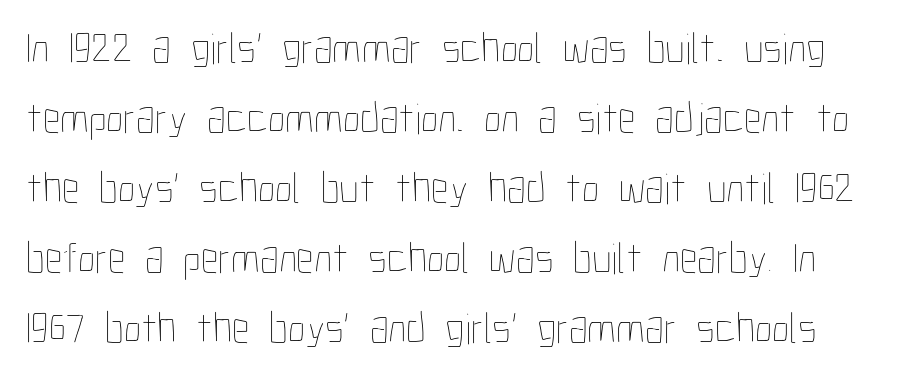
Q: Is the text bold? A: No.
Q: Is the text italic (slanted)? A: No, it is upright.
Q: Is the text underlined? A: No.
Q: Is the spacing between letters normal or unusually wide? A: Normal.
Q: Is the spacing between lines tight, normal or loose? A: Normal.
Q: Width (condensed, normal, or wide)? A: Condensed.
Q: Stroke contrast? A: Low.
Q: x-height? A: Medium.
Q: Monospaced? A: No.
